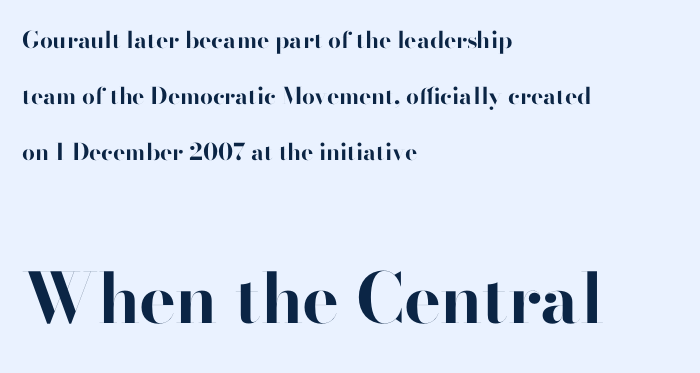
{"serif": "no", "italic": "no", "bold": "yes", "weight": "bold", "width": "normal", "stroke_contrast": "high", "x_height": "small", "monospaced": "no", "underline": "no", "align": "left", "line_spacing": "loose", "line_spacing_ratio": 2.43, "letter_spacing": "normal", "letter_spacing_em": 0.0, "larger_block": "second", "size_ratio": 3.0, "glyph_px": 69}
